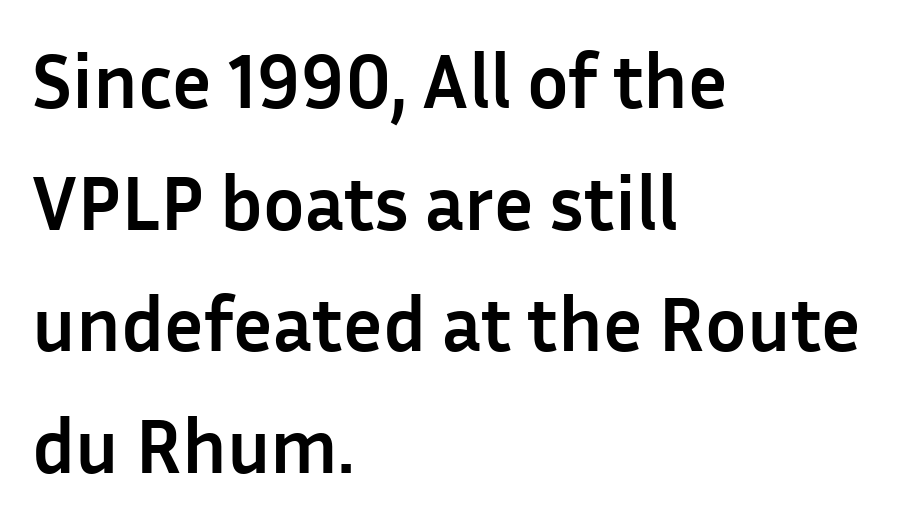
Q: Is the text bold? A: Yes.
Q: Is the text italic (slanted)? A: No, it is upright.
Q: Is the typeface a serif or a sans-serif typeface? A: Sans-serif.
Q: Is the text underlined? A: No.
Q: How is the paragraph aligned? A: Left-aligned.
Q: Is the spacing between letters normal or unusually wide? A: Normal.
Q: Is the spacing between lines tight, normal or loose? A: Normal.
Q: Width (condensed, normal, or wide)? A: Normal.
Q: Stroke contrast? A: Low.
Q: x-height? A: Medium.
Q: Monospaced? A: No.
